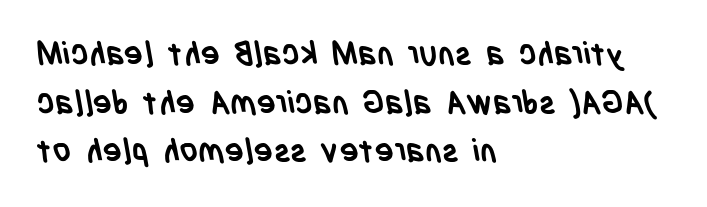
{"serif": "no", "bold": "yes", "weight": "semibold", "width": "condensed", "stroke_contrast": "low", "x_height": "large", "monospaced": "no", "underline": "no", "align": "left", "line_spacing": "normal", "line_spacing_ratio": 1.52, "letter_spacing": "normal", "letter_spacing_em": 0.0, "glyph_px": 32}
